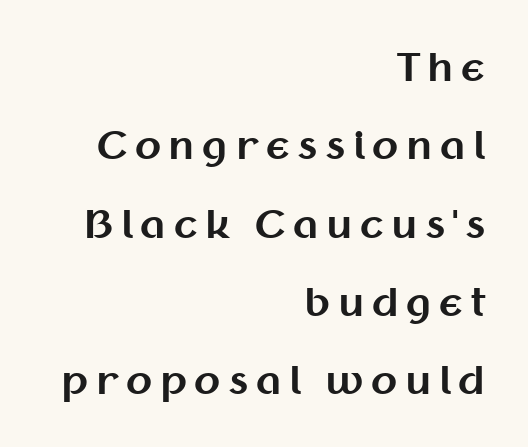
{"serif": "no", "italic": "no", "bold": "yes", "weight": "bold", "width": "normal", "stroke_contrast": "medium", "x_height": "medium", "monospaced": "no", "underline": "no", "align": "right", "line_spacing": "loose", "line_spacing_ratio": 2.06, "letter_spacing": "wide", "letter_spacing_em": 0.2, "glyph_px": 38}
